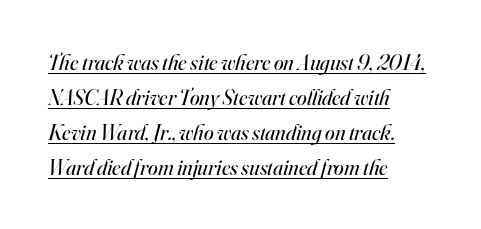
The image shows 22 px text type, italic (leaning right); set left-aligned, normal line spacing (1.59x), normal letter spacing, underlined.
